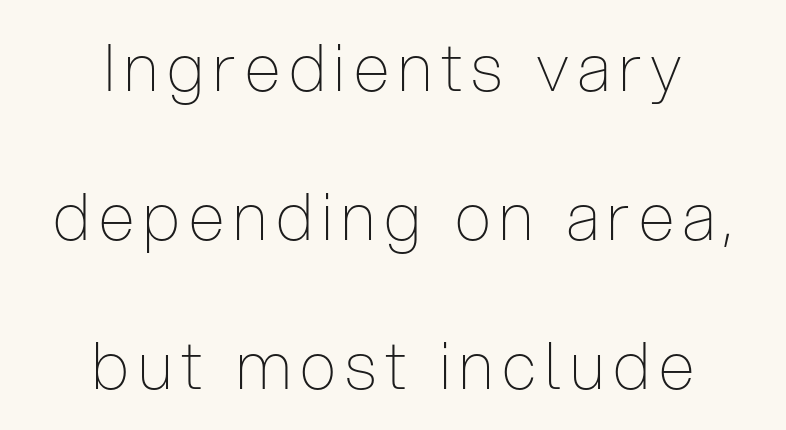
Q: Is the text bold? A: No.
Q: Is the text italic (slanted)? A: No, it is upright.
Q: Is the typeface a serif or a sans-serif typeface? A: Sans-serif.
Q: Is the text underlined? A: No.
Q: How is the paragraph aligned? A: Centered.
Q: Is the spacing between lines tight, normal or loose? A: Loose.
Q: Width (condensed, normal, or wide)? A: Condensed.
Q: Stroke contrast? A: Low.
Q: x-height? A: Medium.
Q: Monospaced? A: No.
